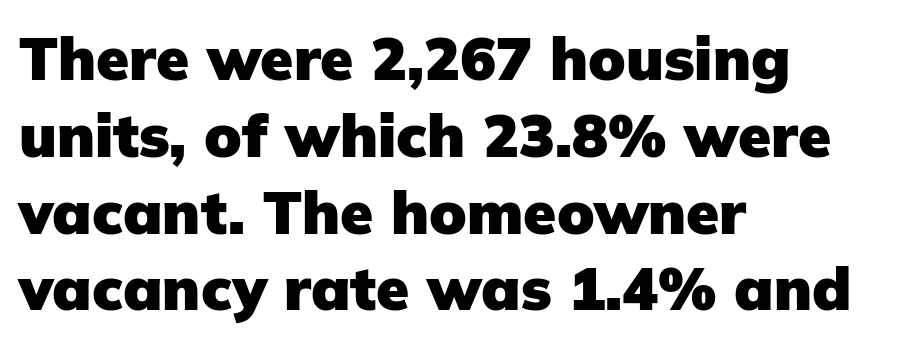
{"serif": "no", "italic": "no", "bold": "yes", "weight": "heavy", "width": "normal", "stroke_contrast": "low", "x_height": "medium", "monospaced": "no", "underline": "no", "align": "left", "line_spacing": "normal", "line_spacing_ratio": 1.28, "letter_spacing": "normal", "letter_spacing_em": 0.0, "glyph_px": 60}
